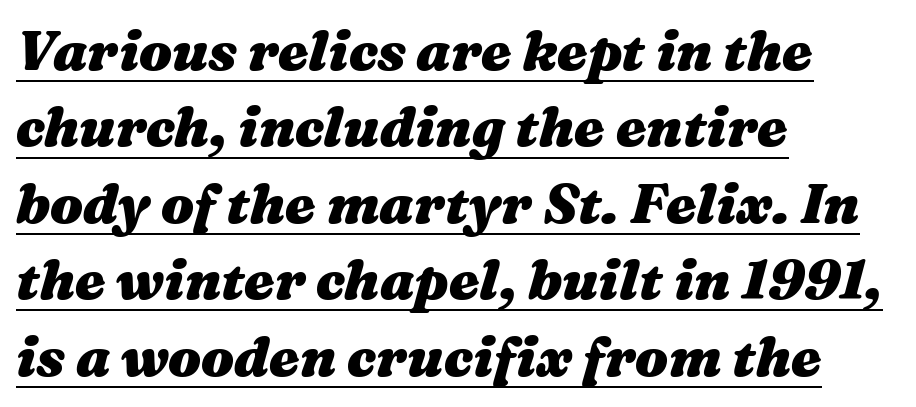
{"italic": "yes", "lean": "right", "slant_degrees": 16, "bold": "yes", "weight": "heavy", "width": "wide", "stroke_contrast": "medium", "x_height": "medium", "monospaced": "no", "underline": "yes", "align": "left", "line_spacing": "normal", "line_spacing_ratio": 1.39, "letter_spacing": "normal", "letter_spacing_em": 0.0, "glyph_px": 55}
